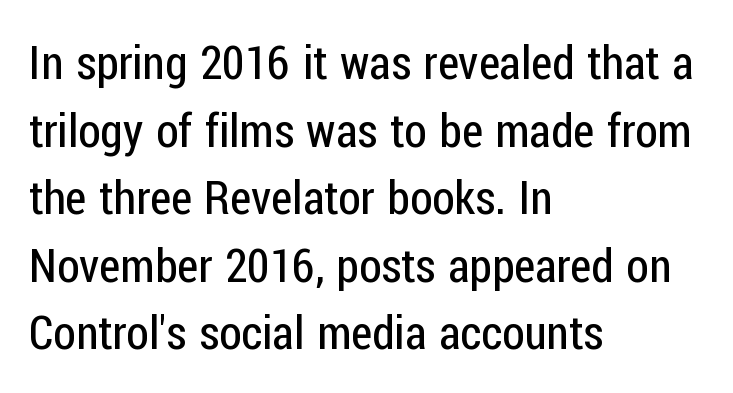
Each stroke keeps to a modest, everyday thickness or less. The string is rendered with underlining switched off. The face used here is proportionally spaced, like ordinary book or web type. Line beginnings align vertically; line endings do not.
